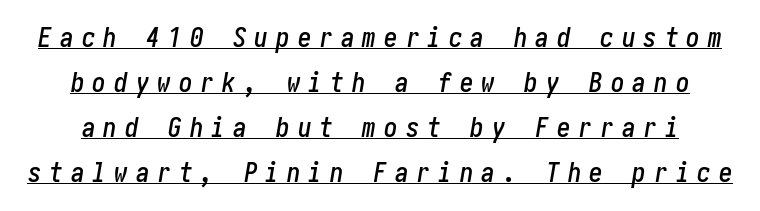
Every word sits above its own underline. Designer's note — italics engaged. The horizontal fit of the characters is loose and conspicuously gappy. Students, observe: this is what conventionally led text looks like.
